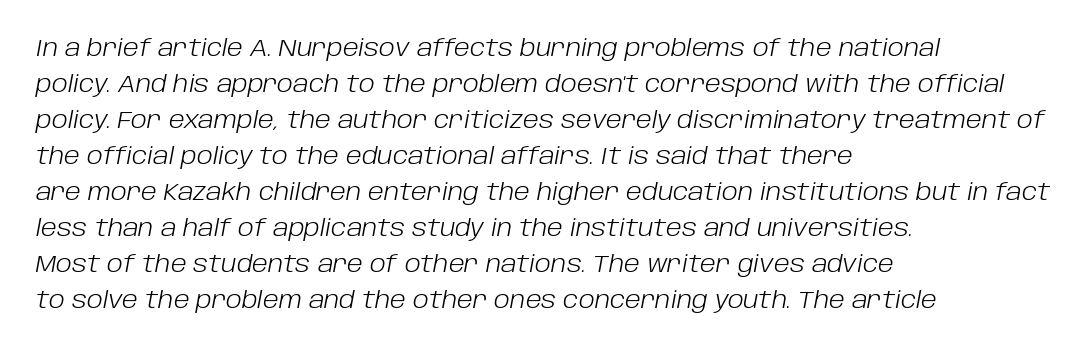
This sample uses plain, unmodified letter spacing. The text carries the slant typical of an italic or oblique font. Caption: face not bold, strokes unweighted. Descenders hang freely into open space. The passage is arranged the way most books set body copy — flush left. If you measured baseline to baseline, you'd find a middling distance.
